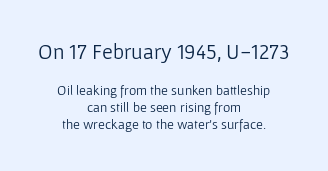
{"italic": "no", "bold": "no", "underline": "no", "align": "center", "line_spacing_ratio": 1.21, "letter_spacing": "normal", "letter_spacing_em": 0.0, "larger_block": "first", "size_ratio": 1.57, "glyph_px": 22}
